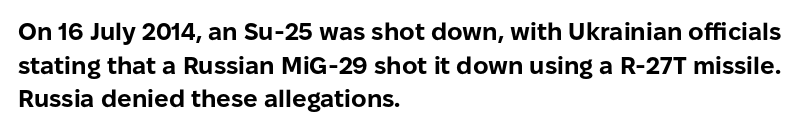
Q: Is the text bold? A: Yes.
Q: Is the text italic (slanted)? A: No, it is upright.
Q: Is the text underlined? A: No.
Q: How is the paragraph aligned? A: Left-aligned.
Q: Is the spacing between letters normal or unusually wide? A: Normal.
Q: Is the spacing between lines tight, normal or loose? A: Normal.
